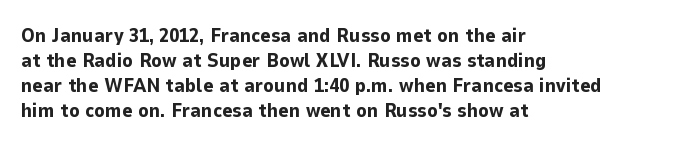
The image shows 20 px bold type, upright; set left-aligned, normal line spacing (1.25x), normal letter spacing, not underlined.
